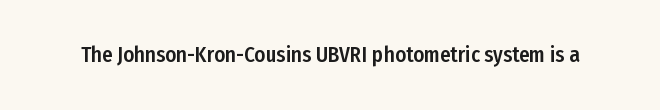
Q: Is the text italic (slanted)? A: No, it is upright.
Q: Is the text underlined? A: No.
Q: Is the spacing between letters normal or unusually wide? A: Normal.
